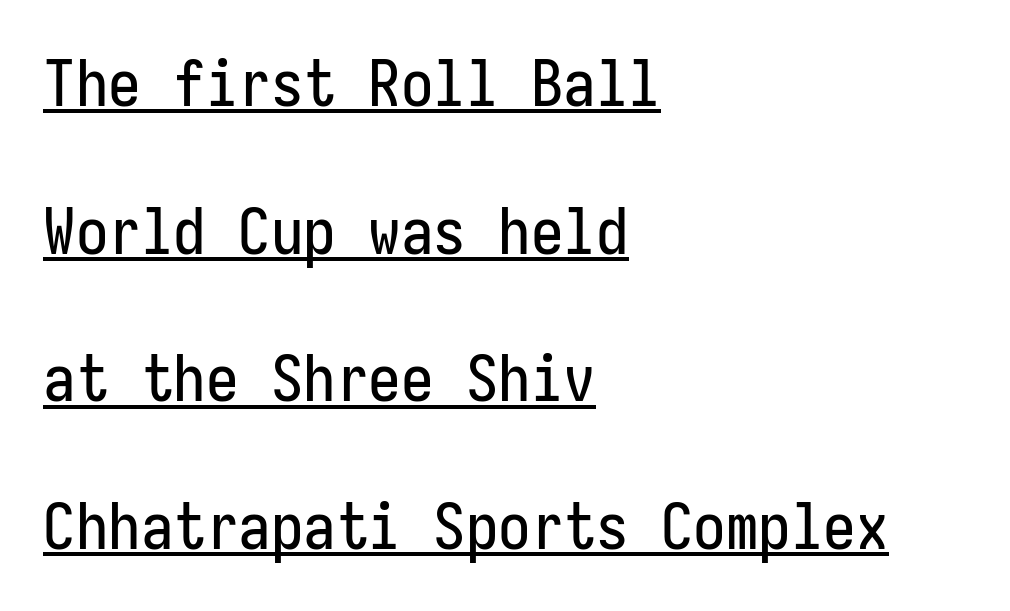
Q: Is the text italic (slanted)? A: No, it is upright.
Q: Is the typeface a serif or a sans-serif typeface? A: Sans-serif.
Q: Is the text underlined? A: Yes.
Q: How is the paragraph aligned? A: Left-aligned.
Q: Is the spacing between letters normal or unusually wide? A: Normal.
Q: Is the spacing between lines tight, normal or loose? A: Loose.
Q: Width (condensed, normal, or wide)? A: Condensed.
Q: Stroke contrast? A: Low.
Q: x-height? A: Medium.
